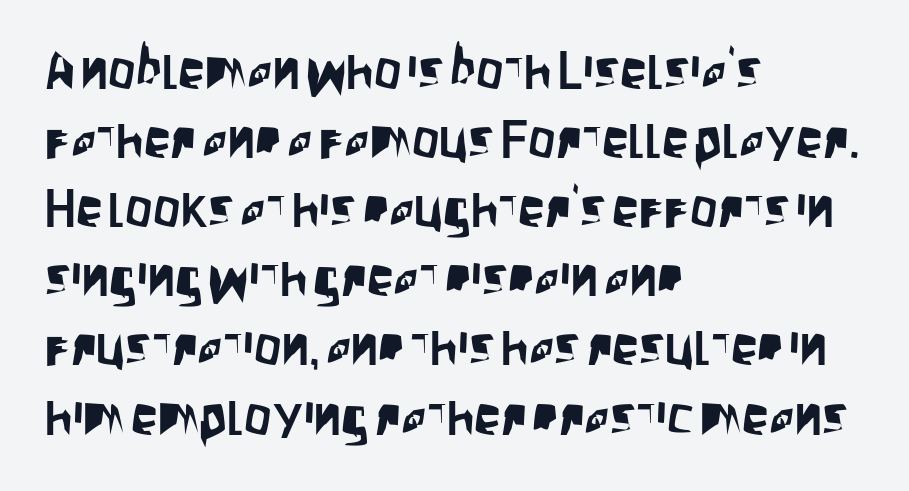
This sample is left-justified, so line endings fall wherever the words run out. Letter spacing: default. The foot of each line stays bare and open. Interline gaps are of average width in this sample. To sum up the face: it is a sans, with no serifs. The letters stand upright; this is a roman face.
